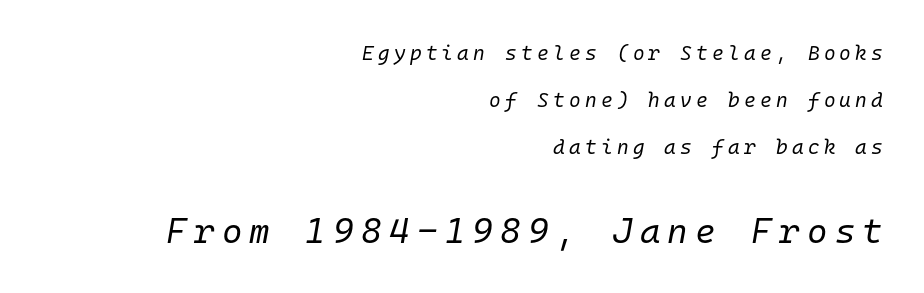
The baseline area is clear. Which margin do the lines hug? The right one — the left edge is uneven. Size contrast runs from small at the top to large at the bottom. The lettering tilts uniformly, giving the passage an italic look. The rendering uses typewriter-style spacing with identical character cells.
